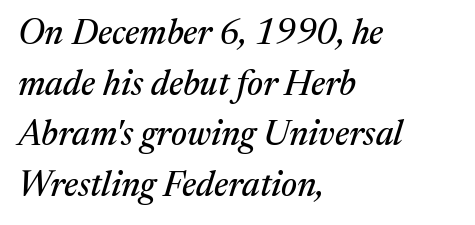
Q: Is the text italic (slanted)? A: Yes, it leans right by about 17 degrees.
Q: Is the typeface a serif or a sans-serif typeface? A: Serif.
Q: Is the text underlined? A: No.
Q: How is the paragraph aligned? A: Left-aligned.
Q: Is the spacing between letters normal or unusually wide? A: Normal.
Q: Is the spacing between lines tight, normal or loose? A: Normal.
Q: Width (condensed, normal, or wide)? A: Normal.
Q: Stroke contrast? A: Medium.
Q: x-height? A: Medium.
Q: Monospaced? A: No.
